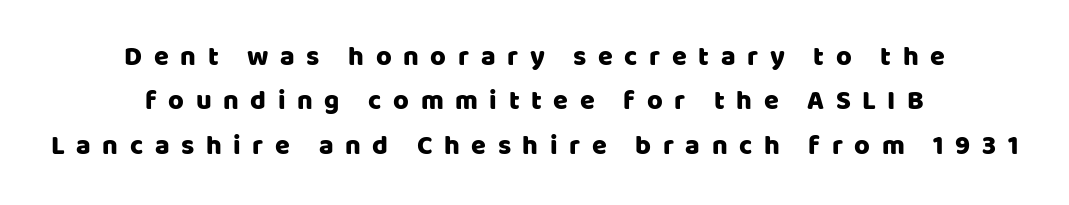
The image shows 27 px text type, upright; set centered, normal line spacing (1.64x), unusually wide letter spacing (+0.43 em), not underlined.
